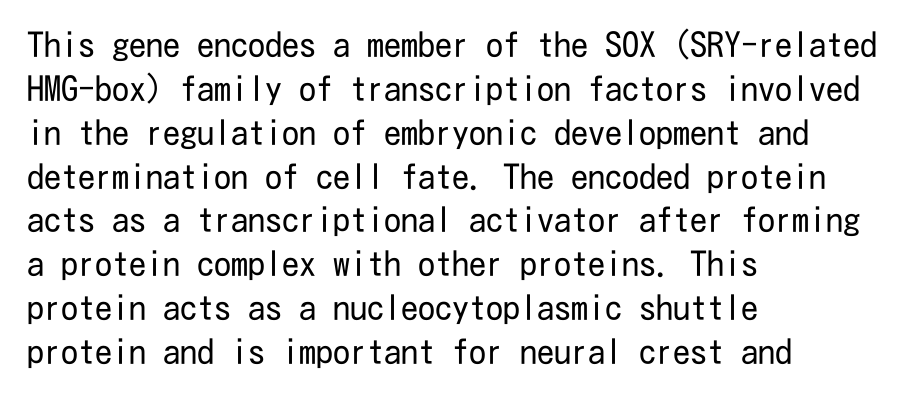
Vertically, the passage feels balanced, rows spaced as you'd expect. Alignment: flush left. Are there feet on the stems? There aren't — it's a sans. Upright lettering throughout.
